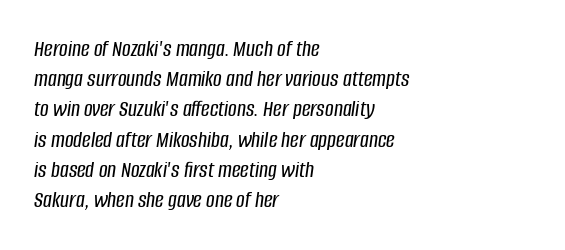
Just letters on the line, the space beneath them empty. The letters are slanted; this is an italic face. Honestly, the letter spacing is just normal — you wouldn't notice it. Rows of type keep a routine distance in the vertical direction.
